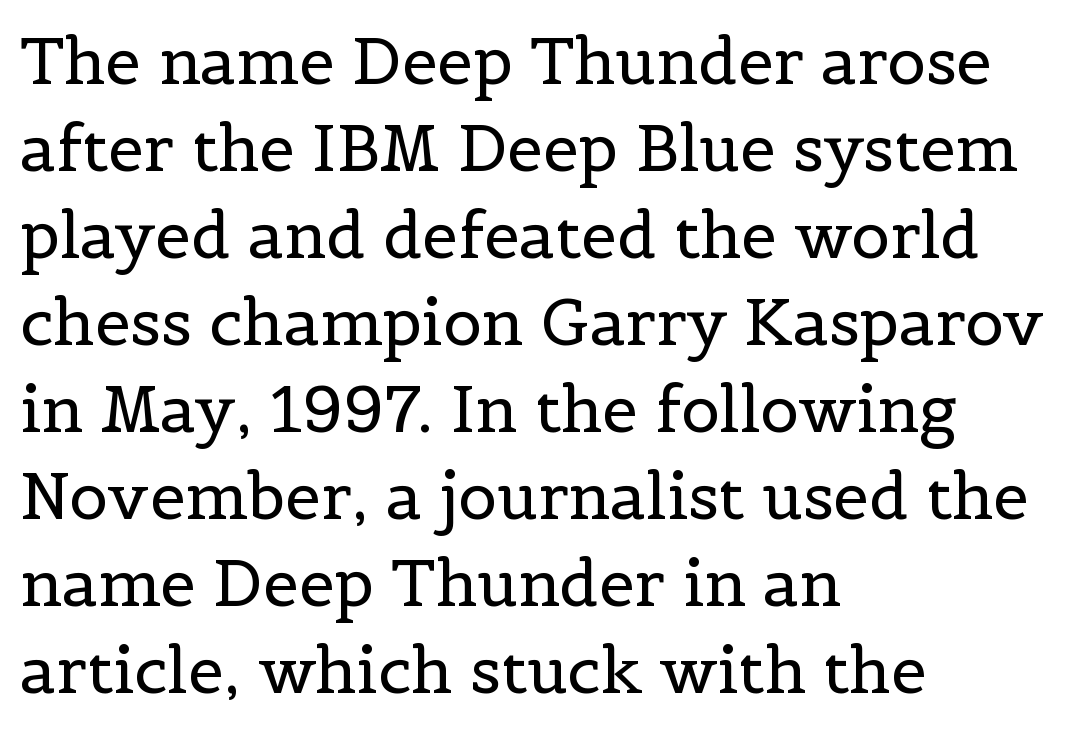
{"serif": "yes", "italic": "no", "bold": "no", "weight": "regular", "width": "normal", "x_height": "medium", "monospaced": "no", "underline": "no", "align": "left", "line_spacing": "normal", "line_spacing_ratio": 1.36, "letter_spacing": "normal", "letter_spacing_em": 0.0, "glyph_px": 64}
